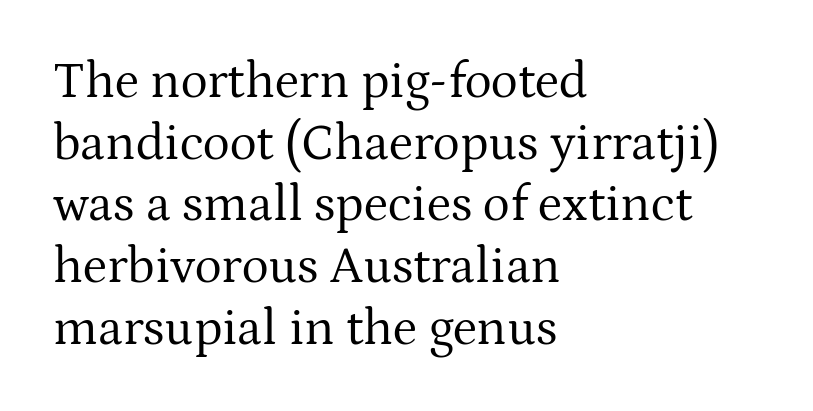
{"serif": "yes", "italic": "no", "bold": "no", "weight": "regular", "width": "normal", "stroke_contrast": "medium", "x_height": "medium", "monospaced": "no", "underline": "no", "align": "left", "line_spacing_ratio": 1.21, "letter_spacing": "normal", "letter_spacing_em": 0.0, "glyph_px": 51}
